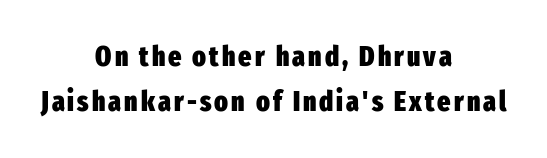
{"serif": "no", "italic": "no", "bold": "yes", "weight": "heavy", "width": "condensed", "stroke_contrast": "low", "x_height": "medium", "monospaced": "no", "underline": "no", "align": "center", "line_spacing": "normal", "line_spacing_ratio": 1.59, "glyph_px": 28}
